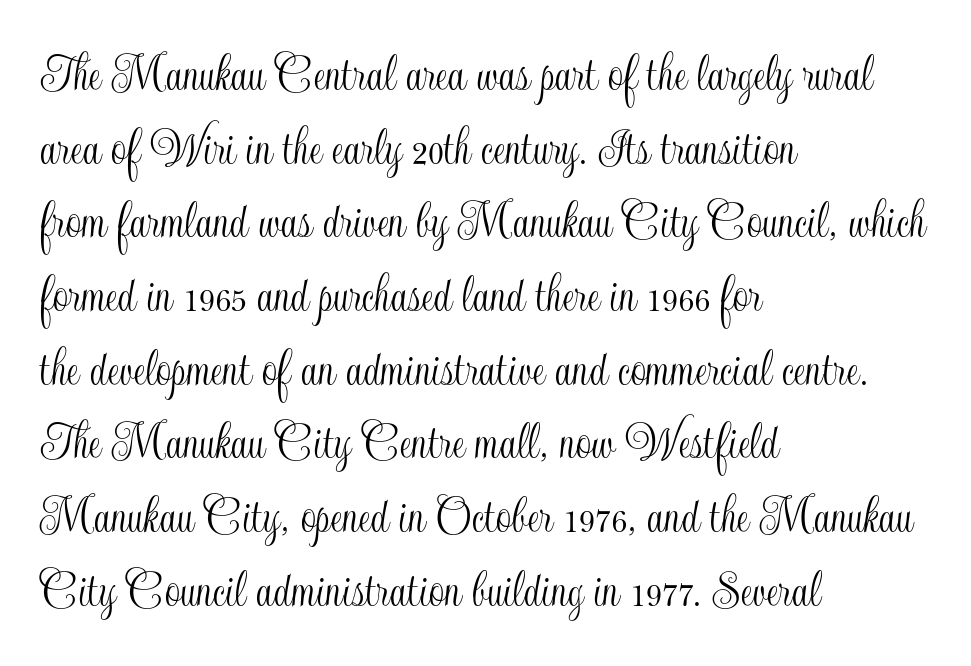
{"width": "condensed", "x_height": "small", "monospaced": "no", "underline": "no", "align": "left", "line_spacing": "normal", "line_spacing_ratio": 1.34, "letter_spacing": "normal", "letter_spacing_em": 0.0, "glyph_px": 55}
